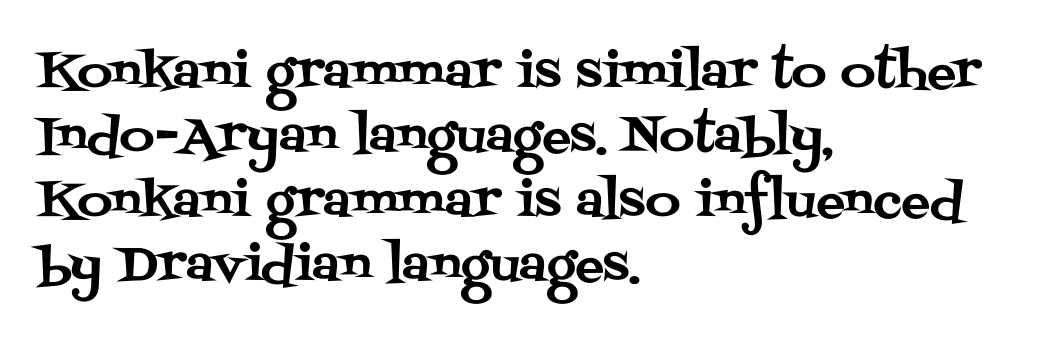
{"serif": "yes", "italic": "no", "width": "normal", "stroke_contrast": "medium", "x_height": "large", "monospaced": "no", "underline": "no", "align": "left", "line_spacing": "normal", "line_spacing_ratio": 1.34, "letter_spacing": "normal", "letter_spacing_em": 0.0, "glyph_px": 48}
